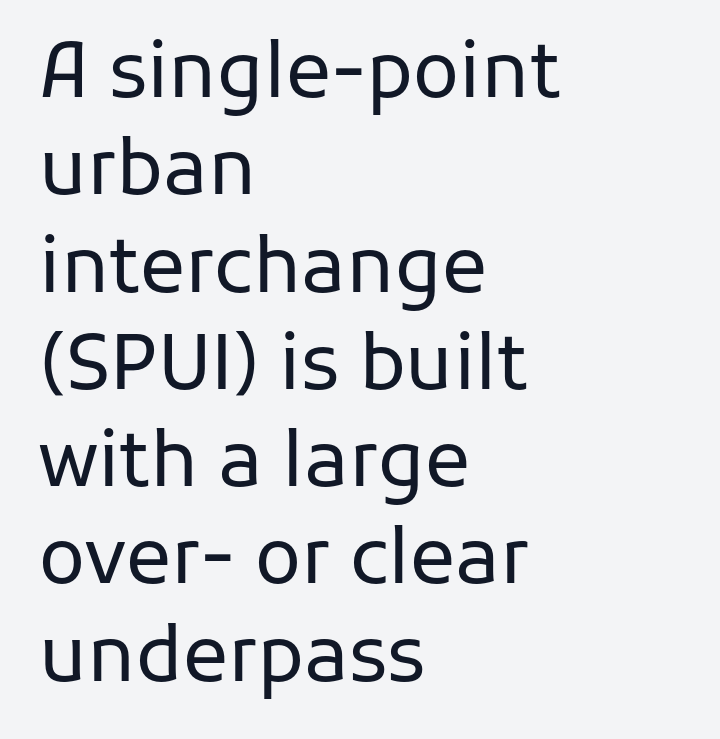
Q: Is the text bold? A: No.
Q: Is the text italic (slanted)? A: No, it is upright.
Q: Is the typeface a serif or a sans-serif typeface? A: Sans-serif.
Q: Is the text underlined? A: No.
Q: How is the paragraph aligned? A: Left-aligned.
Q: Is the spacing between letters normal or unusually wide? A: Normal.
Q: Is the spacing between lines tight, normal or loose? A: Normal.
Q: Width (condensed, normal, or wide)? A: Normal.
Q: Stroke contrast? A: Low.
Q: x-height? A: Medium.
Q: Monospaced? A: No.
